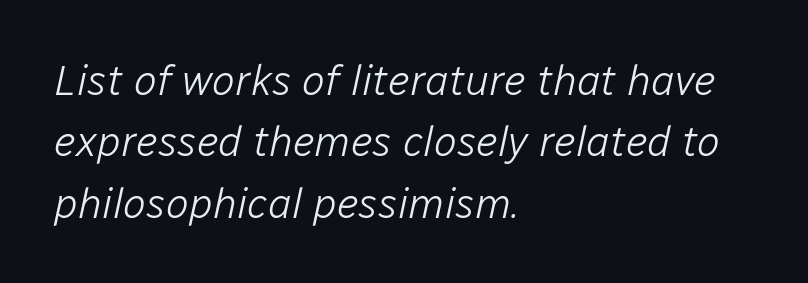
The passage shown is typed in a proportional face where columns would drift. The face used here has a pronounced slope to its letters. Weight: not bold — regular or lighter. Regarding leading, the lines here are spaced in the standard way. In CSS terms this would be text-align: left. This sample uses plain, unmodified letter spacing.
